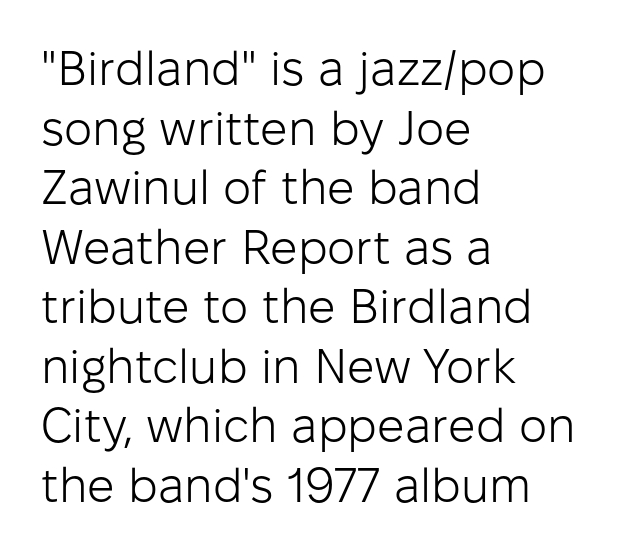
{"serif": "no", "italic": "no", "bold": "no", "weight": "light", "width": "normal", "stroke_contrast": "low", "x_height": "medium", "monospaced": "no", "underline": "no", "align": "left", "line_spacing_ratio": 1.24, "letter_spacing": "normal", "letter_spacing_em": 0.0, "glyph_px": 48}
